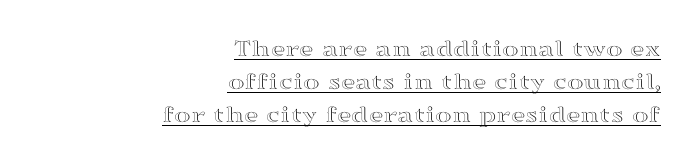
Q: Is the text italic (slanted)? A: No, it is upright.
Q: Is the text underlined? A: Yes.
Q: How is the paragraph aligned? A: Right-aligned.
Q: Is the spacing between letters normal or unusually wide? A: Normal.
Q: Is the spacing between lines tight, normal or loose? A: Normal.
